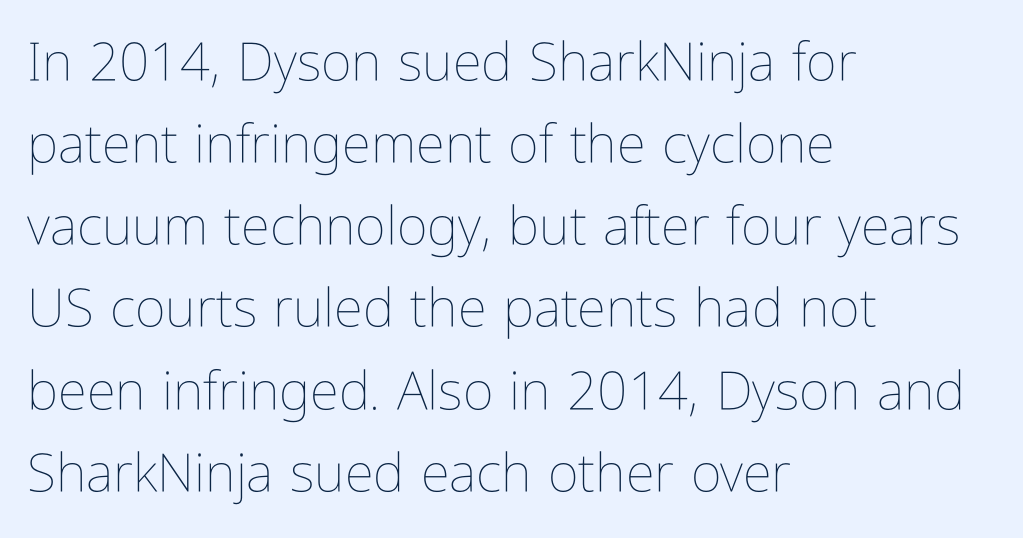
Plain, unruled lines of type. This reads as an unemphasized weight, regular at the heaviest. Think of a printed novel: that variable character pitch is what you see here. Is there much room between lines? A standard amount, neither cramped nor airy. A student would call this left alignment; a typographer would say flush left, rag right. Standard letterfit; no display-style spreading of the glyphs.
